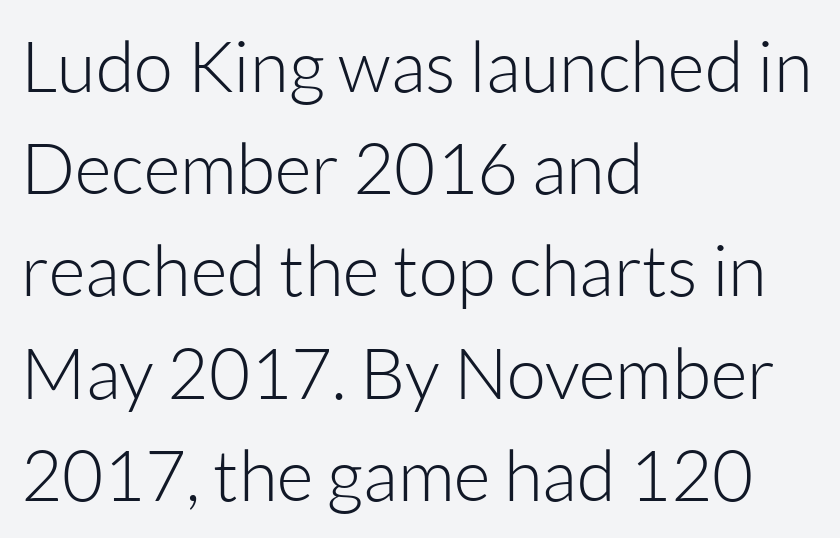
The image shows 71 px light sans-serif type, upright; set left-aligned, normal line spacing (1.44x), normal letter spacing, not underlined; low stroke contrast and a medium x-height.
